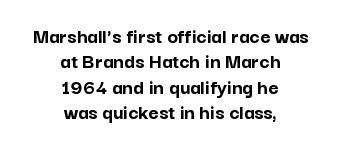
{"italic": "no", "bold": "yes", "underline": "no", "align": "center", "line_spacing": "tight", "line_spacing_ratio": 1.15, "letter_spacing": "normal", "letter_spacing_em": 0.0, "glyph_px": 22}
